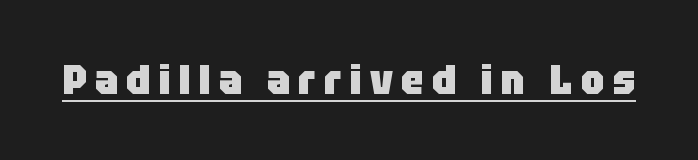
The string is rendered with underlining switched on. Each letter keeps its own natural width here, so spacing adapts to shape. Notice how the stems are strictly vertical — no italics here. A typesetter would label this face a sans. Thick stems and heavy bowls — unmistakably bold.
